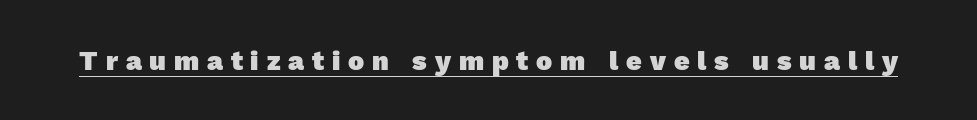
{"bold": "yes", "underline": "yes", "letter_spacing": "wide", "letter_spacing_em": 0.29, "glyph_px": 27}
